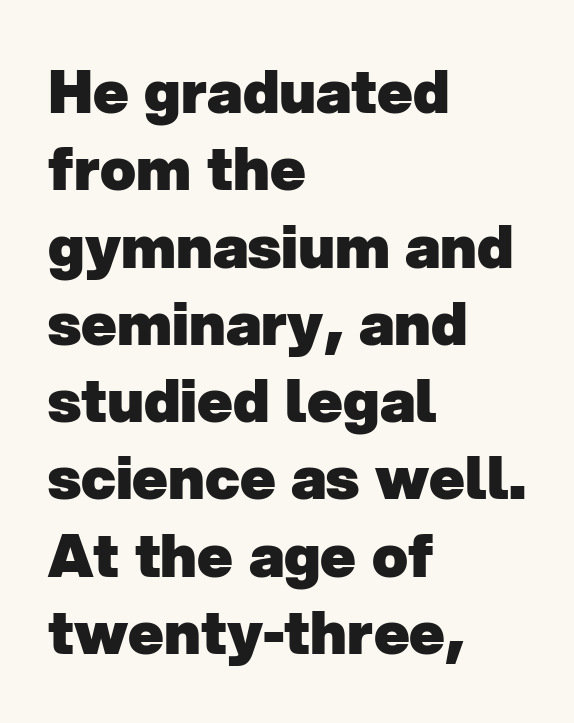
The image shows 59 px heavy sans-serif type; set left-aligned, normal line spacing (1.31x), normal letter spacing, not underlined; low stroke contrast and a medium x-height.
